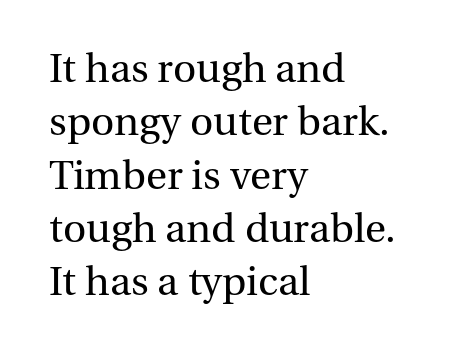
Q: Is the text bold? A: No.
Q: Is the text italic (slanted)? A: No, it is upright.
Q: Is the typeface a serif or a sans-serif typeface? A: Serif.
Q: Is the text underlined? A: No.
Q: How is the paragraph aligned? A: Left-aligned.
Q: Is the spacing between letters normal or unusually wide? A: Normal.
Q: Width (condensed, normal, or wide)? A: Normal.
Q: Stroke contrast? A: Medium.
Q: x-height? A: Medium.
Q: Monospaced? A: No.
